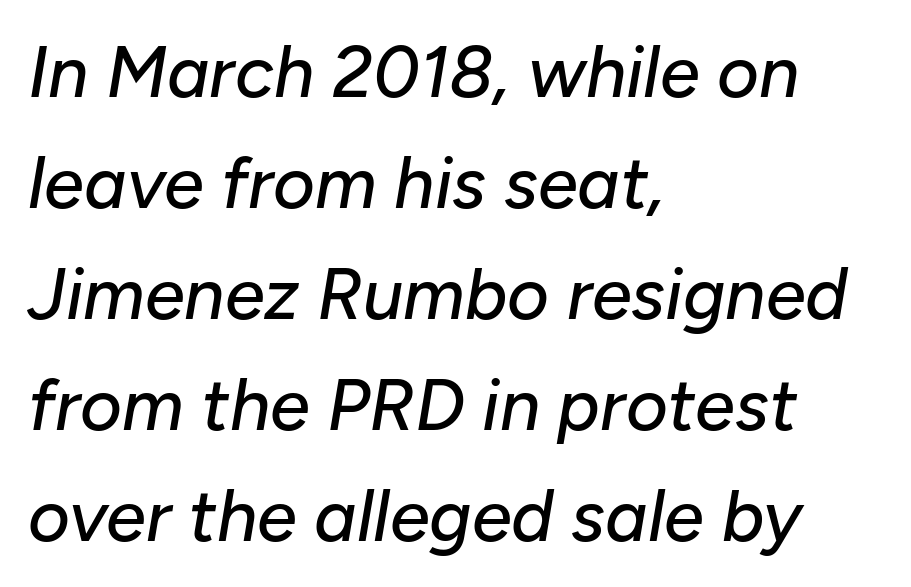
Clear beneath every line of the passage. These lines sit exactly where default settings would place them. Which margin do the lines hug? The left one — the right edge is uneven. This sample uses plain, unmodified letter spacing. Here the designer chose a conventional face with non-uniform glyph widths.
